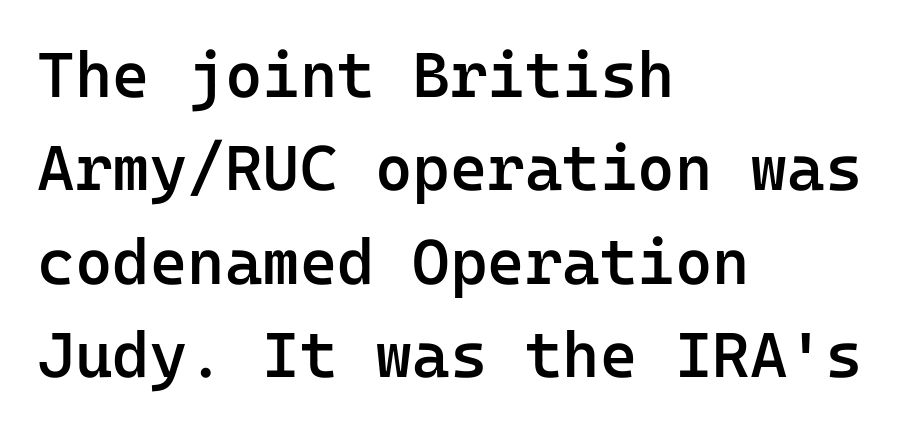
{"serif": "no", "italic": "no", "bold": "semi", "weight": "semibold", "width": "normal", "stroke_contrast": "low", "x_height": "medium", "monospaced": "yes", "underline": "no", "align": "left", "line_spacing": "normal", "line_spacing_ratio": 1.46, "letter_spacing": "normal", "letter_spacing_em": 0.0, "glyph_px": 64}
